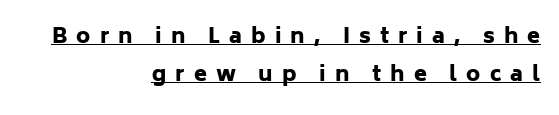
Q: Is the text bold? A: Yes.
Q: Is the text italic (slanted)? A: No, it is upright.
Q: Is the text underlined? A: Yes.
Q: How is the paragraph aligned? A: Right-aligned.
Q: Is the spacing between letters normal or unusually wide? A: Unusually wide.
